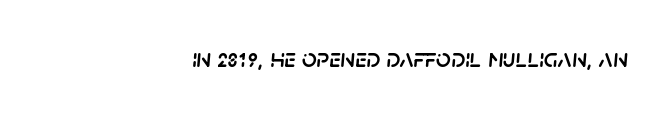
{"italic": "yes", "lean": "right", "slant_degrees": 5, "underline": "no", "align": "right", "letter_spacing": "normal", "letter_spacing_em": 0.0, "glyph_px": 26}
